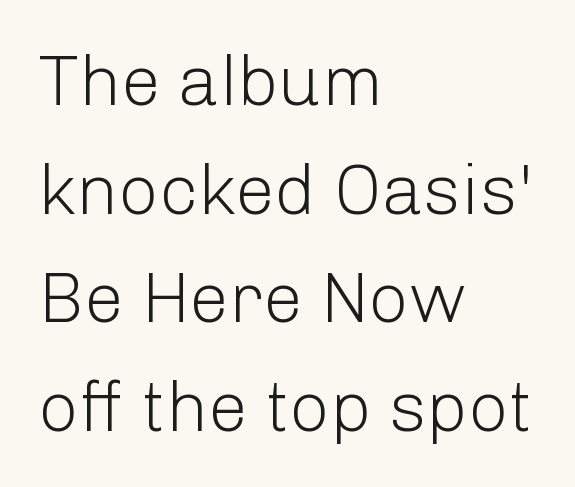
The image shows 71 px light sans-serif type, upright; set left-aligned, normal line spacing (1.53x), normal letter spacing, not underlined; low stroke contrast and a medium x-height.
